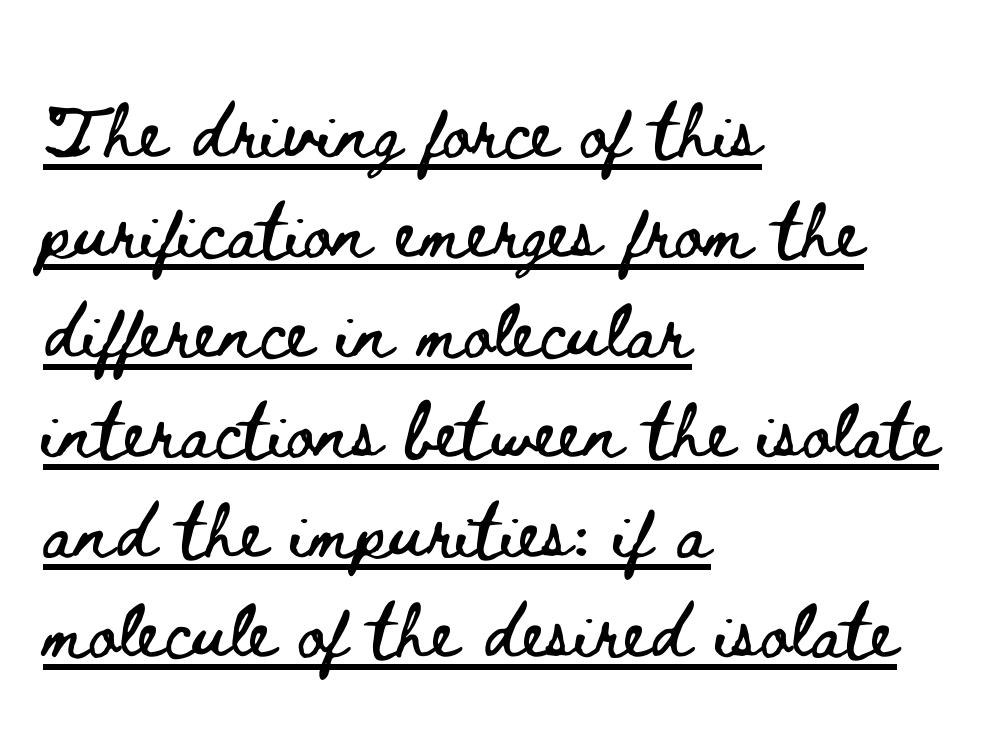
Standard letterfit; no display-style spreading of the glyphs. Each line starts at the same left margin while the right side varies. Spacing verdict: proportional, widths tailored to each character. What decoration does the sample have? An underline.
